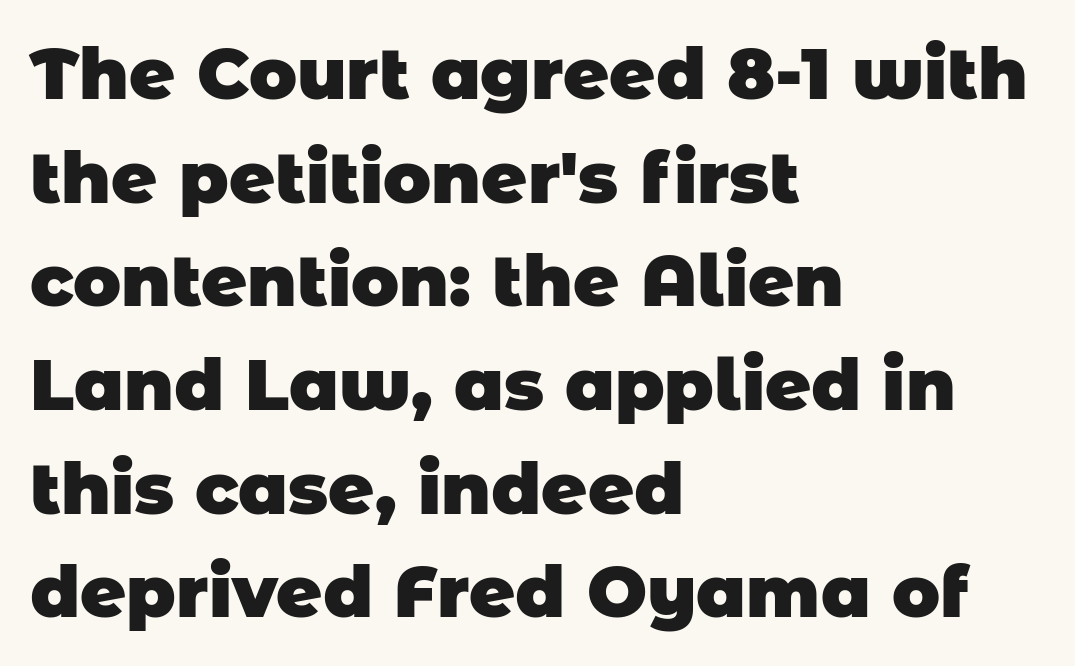
Q: Is the text bold? A: Yes.
Q: Is the typeface a serif or a sans-serif typeface? A: Sans-serif.
Q: Is the text underlined? A: No.
Q: How is the paragraph aligned? A: Left-aligned.
Q: Is the spacing between letters normal or unusually wide? A: Normal.
Q: Is the spacing between lines tight, normal or loose? A: Normal.
Q: Width (condensed, normal, or wide)? A: Normal.
Q: Stroke contrast? A: Low.
Q: x-height? A: Large.
Q: Monospaced? A: No.
